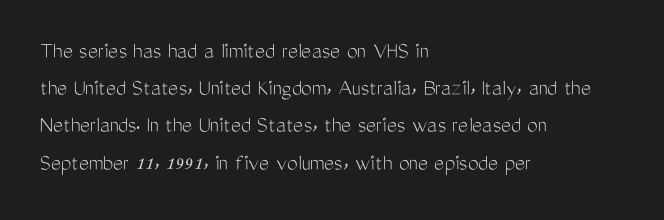
The image shows 24 px text type, upright; set left-aligned, normal line spacing (1.55x), normal letter spacing, not underlined.
